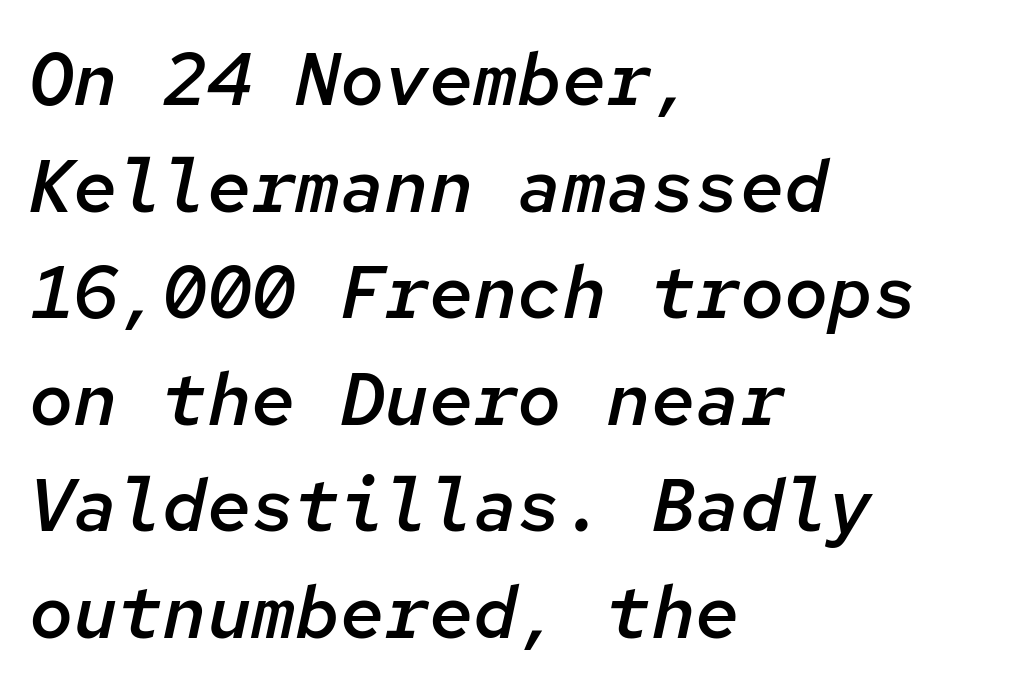
Honestly, the row spacing looks completely unremarkable. What stands out about the letter spacing? Nothing — it is the standard amount. This sample is left-justified, so line endings fall wherever the words run out. The passage shown is semibold, sitting just below true bold.
